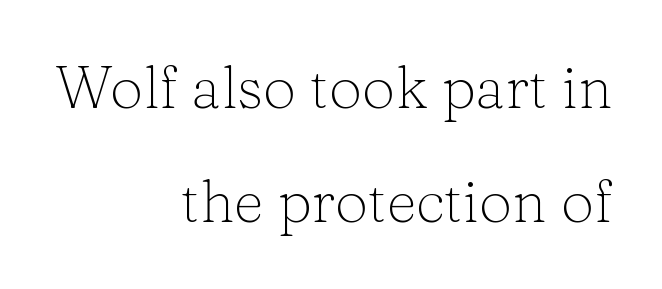
The line texture is even and compact thanks to regular tracking. The typography opts for an upright posture over an oblique one. Think standard paragraph weight, or any step lighter than that. The letters carry serifs — small finishing strokes at the ends of their stems. The foot of each line stays bare and open.
